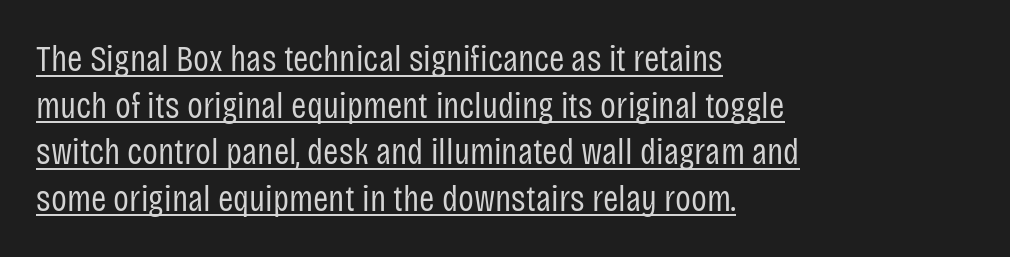
Is this a sans? Yes — the strokes have no serifs. One glance says typical: line gaps are just what's usual. Each line of the rendering has a horizontal stroke beneath the glyphs. The ragged edge is on the right, which tells us the setting is flush left. It's the straight-up-and-down kind of type.
